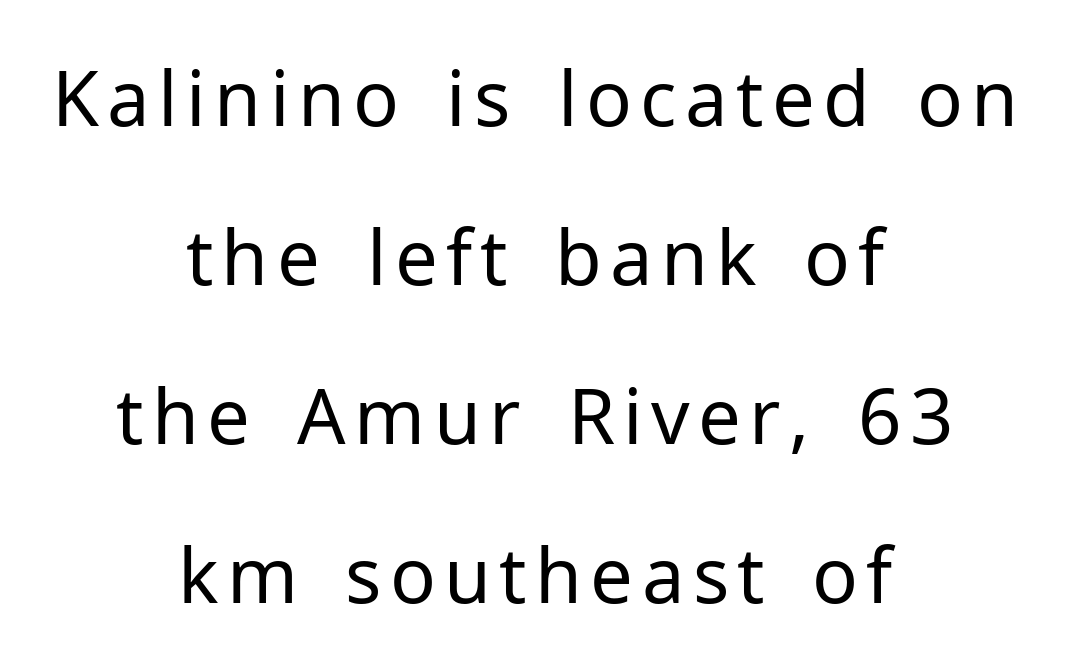
The image shows 76 px regular-weight sans-serif type, upright; set centered, loose line spacing (2.09x), not underlined; low stroke contrast and a medium x-height.
